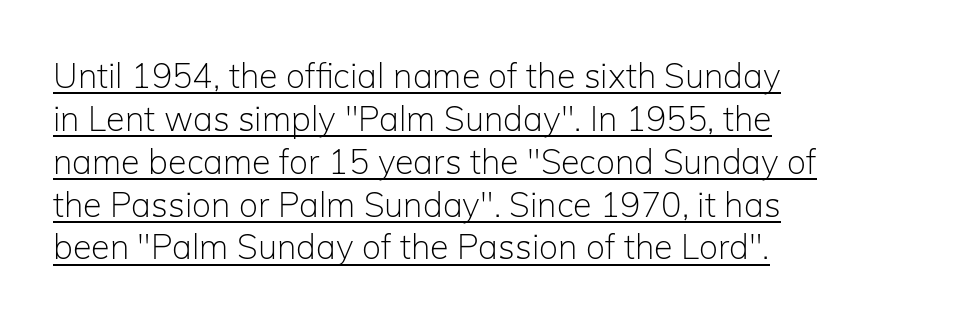
The passage shown is typed in a proportional face where columns would drift. Weight: regular or lighter. Vertical spacing — default. A typesetter would label this face a sans.
